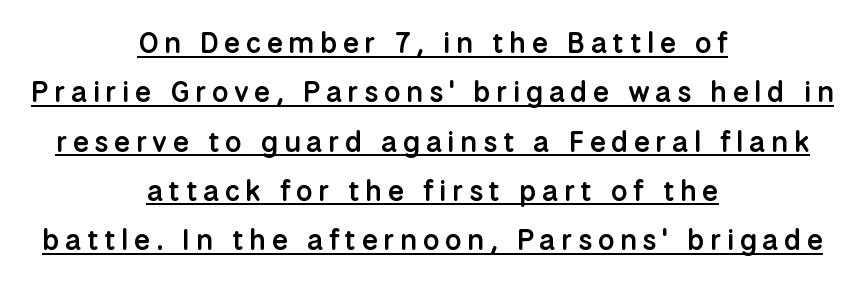
{"serif": "no", "italic": "no", "bold": "semi", "weight": "semibold", "width": "normal", "stroke_contrast": "low", "x_height": "medium", "monospaced": "no", "underline": "yes", "align": "center", "line_spacing": "normal", "line_spacing_ratio": 1.7, "glyph_px": 29}
